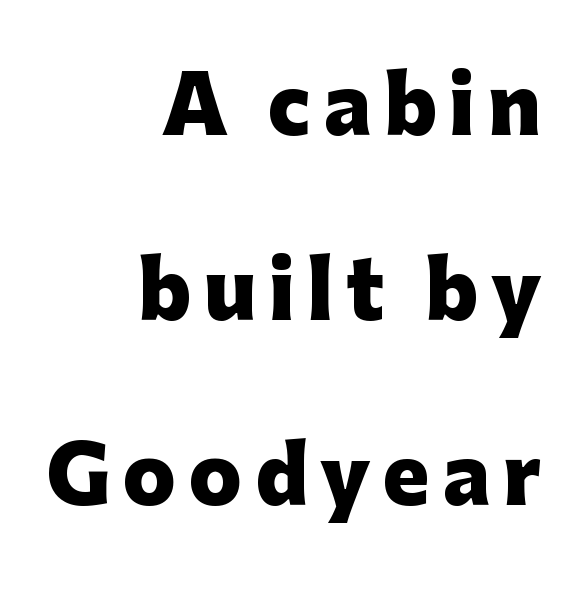
The image shows 78 px heavy sans-serif type, upright; set right-aligned, loose line spacing (2.37x), not underlined; low stroke contrast and a medium x-height.
